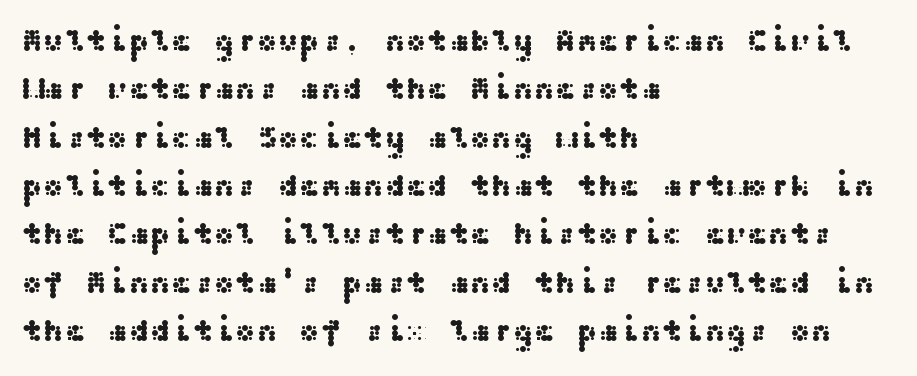
The image shows 32 px wide sans-serif type, upright; set left-aligned, normal line spacing (1.51x), normal letter spacing, not underlined; medium stroke contrast and a medium x-height.
